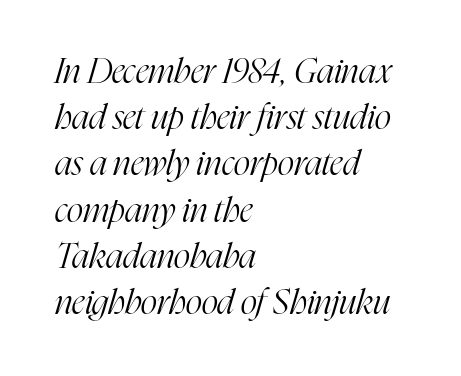
These lines were composed using italics. Bold? No — there's no thickening of the strokes. Do the characters align in a grid? No, the font is proportional. All the whitespace from short lines collects on the right. This sample uses plain, unmodified letter spacing. Honestly, the row spacing looks completely unremarkable.
